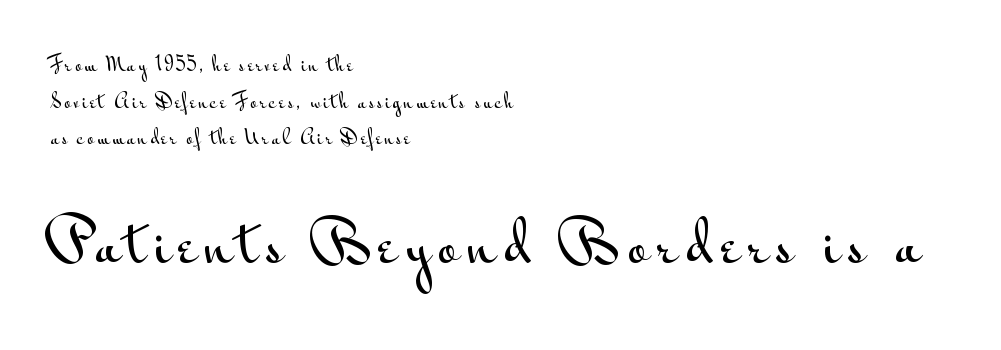
{"serif": "no", "width": "wide", "stroke_contrast": "medium", "x_height": "small", "monospaced": "no", "underline": "no", "align": "left", "line_spacing": "loose", "line_spacing_ratio": 2.04, "larger_block": "second", "size_ratio": 3.06, "glyph_px": 55}
